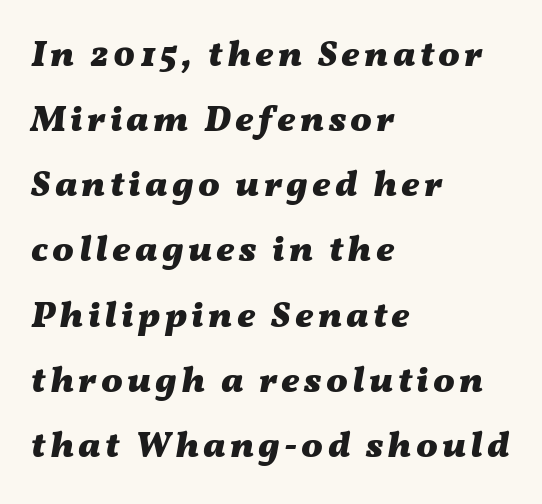
The image shows 36 px heavy, wide type, italic (leaning right); set left-aligned, line spacing 1.81x, not underlined; medium stroke contrast and a medium x-height.
